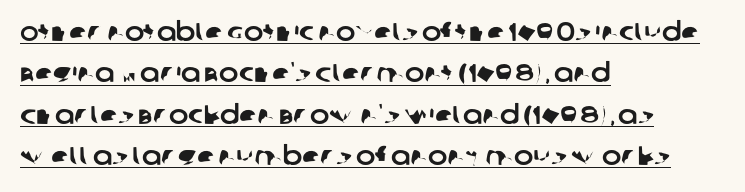
The image shows 26 px text type; set left-aligned, normal line spacing (1.59x), normal letter spacing, underlined.
